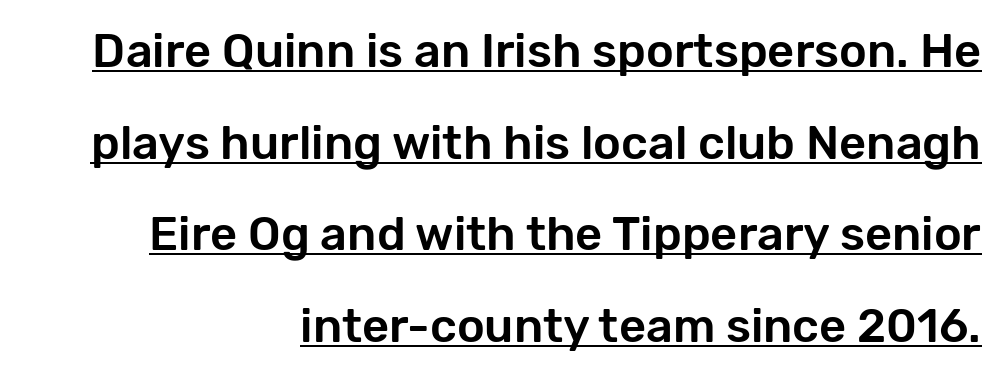
The passage is arranged like a letterhead date or caption credit — flush right. If you measured baseline to baseline, you'd find a long distance. The horizontal fit of the characters is conventional and even. Underlining? Definitely there. It's the straight-up-and-down kind of type.
